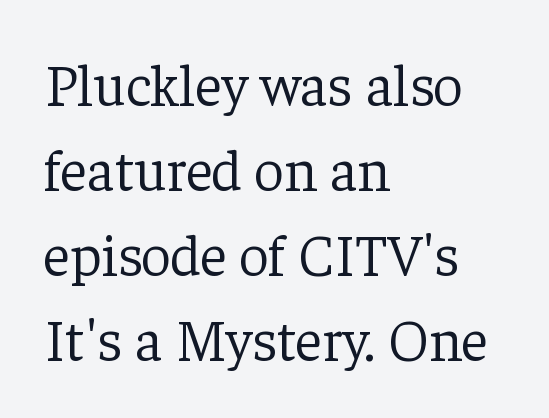
The paragraph has a hard left edge and a soft right edge. Ordinary non-slanted type is in use. Regular leading. These glyphs show unthickened strokes, regular width or finer. Do the characters align in a grid? No, the font is proportional.
